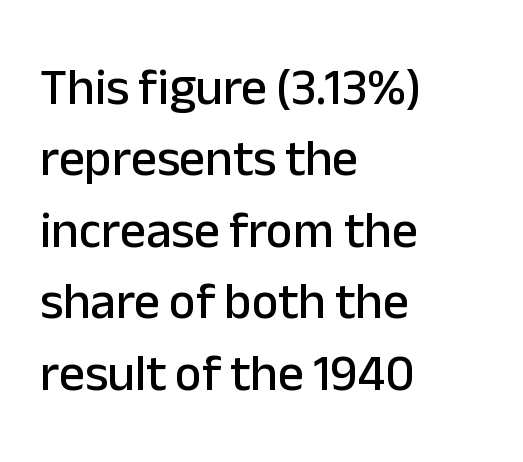
Q: Is the text italic (slanted)? A: No, it is upright.
Q: Is the typeface a serif or a sans-serif typeface? A: Sans-serif.
Q: Is the text underlined? A: No.
Q: How is the paragraph aligned? A: Left-aligned.
Q: Is the spacing between letters normal or unusually wide? A: Normal.
Q: Is the spacing between lines tight, normal or loose? A: Normal.
Q: Width (condensed, normal, or wide)? A: Normal.
Q: Stroke contrast? A: Low.
Q: x-height? A: Medium.
Q: Monospaced? A: No.
